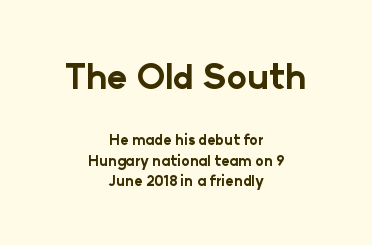
{"serif": "no", "italic": "no", "bold": "yes", "weight": "bold", "width": "normal", "stroke_contrast": "low", "x_height": "medium", "monospaced": "no", "underline": "no", "align": "center", "line_spacing": "normal", "line_spacing_ratio": 1.47, "letter_spacing": "normal", "letter_spacing_em": 0.0, "larger_block": "first", "size_ratio": 2.43, "glyph_px": 34}
